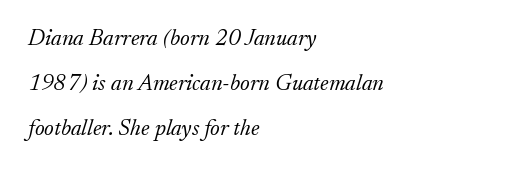
Q: Is the text bold? A: No.
Q: Is the text italic (slanted)? A: Yes, it leans right by about 17 degrees.
Q: Is the text underlined? A: No.
Q: How is the paragraph aligned? A: Left-aligned.
Q: Is the spacing between letters normal or unusually wide? A: Normal.
Q: Is the spacing between lines tight, normal or loose? A: Loose.
